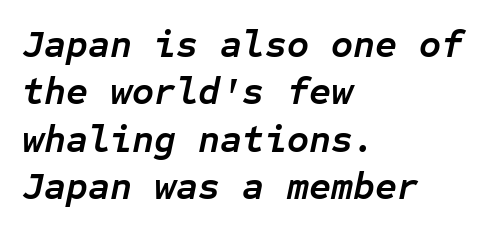
Q: Is the text bold? A: Yes.
Q: Is the text italic (slanted)? A: Yes, it leans right by about 12 degrees.
Q: Is the text underlined? A: No.
Q: How is the paragraph aligned? A: Left-aligned.
Q: Is the spacing between letters normal or unusually wide? A: Normal.
Q: Is the spacing between lines tight, normal or loose? A: Normal.
Q: Width (condensed, normal, or wide)? A: Normal.
Q: Stroke contrast? A: Low.
Q: x-height? A: Medium.
Q: Monospaced? A: Yes.
